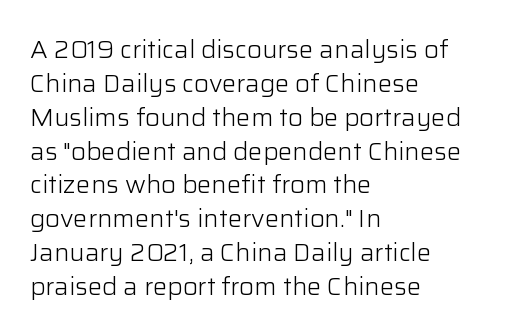
{"italic": "no", "bold": "no", "underline": "no", "align": "left", "line_spacing": "normal", "line_spacing_ratio": 1.41, "letter_spacing": "normal", "letter_spacing_em": 0.0, "glyph_px": 24}
